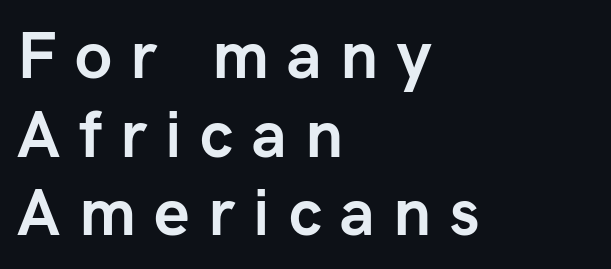
{"serif": "no", "italic": "no", "bold": "yes", "weight": "semibold", "width": "normal", "stroke_contrast": "low", "x_height": "medium", "monospaced": "no", "underline": "no", "align": "left", "line_spacing_ratio": 1.23, "letter_spacing": "wide", "letter_spacing_em": 0.29, "glyph_px": 64}
